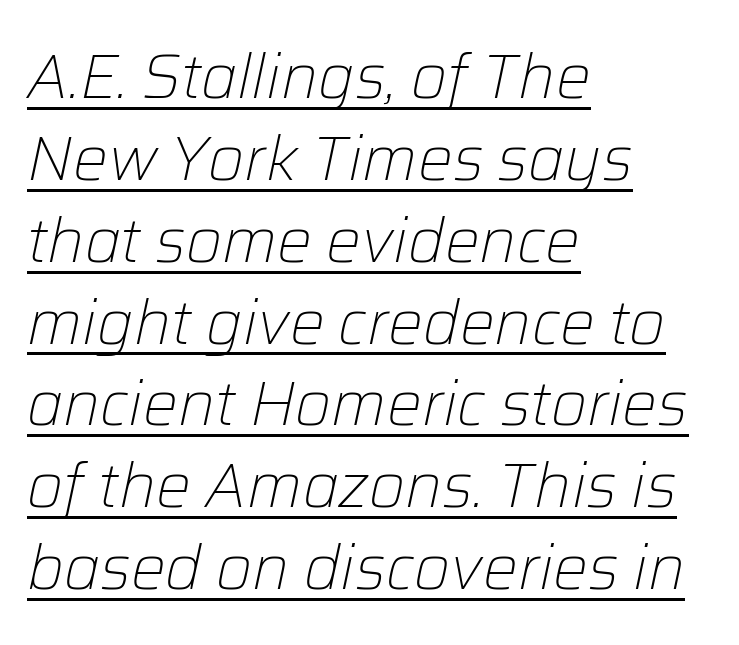
Q: Is the text bold? A: No.
Q: Is the text italic (slanted)? A: Yes, it leans right by about 12 degrees.
Q: Is the text underlined? A: Yes.
Q: How is the paragraph aligned? A: Left-aligned.
Q: Is the spacing between letters normal or unusually wide? A: Normal.
Q: Is the spacing between lines tight, normal or loose? A: Normal.
Q: Width (condensed, normal, or wide)? A: Normal.
Q: Stroke contrast? A: Low.
Q: x-height? A: Medium.
Q: Monospaced? A: No.
